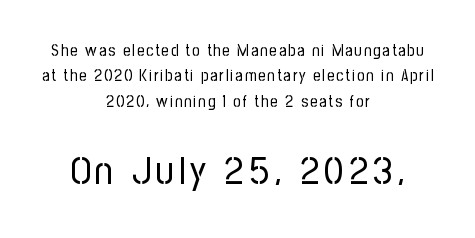
Glance below the letters and you will spot only blank space. The letters stand upright; this is a roman face. Is this a fixed-width face? No — the glyphs have proportional, varying widths. This is sans-serif lettering, the kind often seen on screens and signage. Stems and bowls with no extra thickness — not bold.
